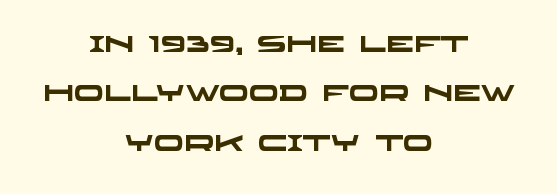
{"bold": "yes", "underline": "no", "align": "center", "line_spacing": "loose", "line_spacing_ratio": 2.24, "letter_spacing": "normal", "letter_spacing_em": 0.0, "glyph_px": 22}
